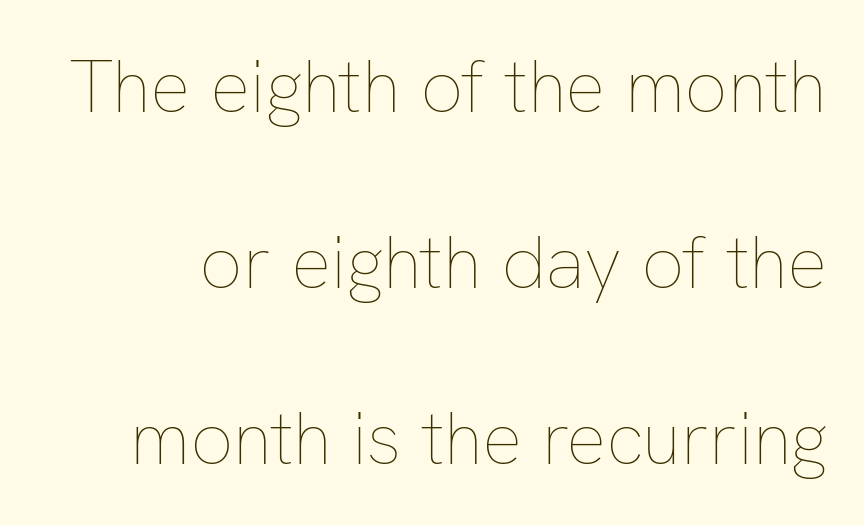
Compared with typical body copy, the letter spacing here is the same. The strokes are not fattened; the text isn't bold. You can tell it's not italic because the verticals are truly vertical. You could not count columns in this text — the font is proportionally spaced.
